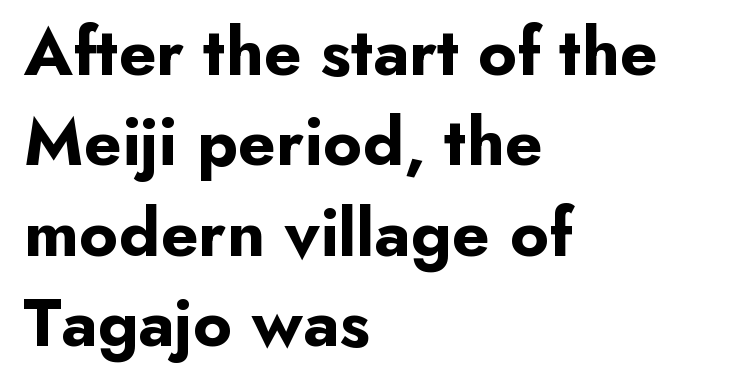
{"serif": "no", "italic": "no", "bold": "yes", "weight": "bold", "width": "normal", "stroke_contrast": "low", "x_height": "small", "monospaced": "no", "underline": "no", "align": "left", "line_spacing": "normal", "line_spacing_ratio": 1.31, "letter_spacing": "normal", "letter_spacing_em": 0.0, "glyph_px": 69}
